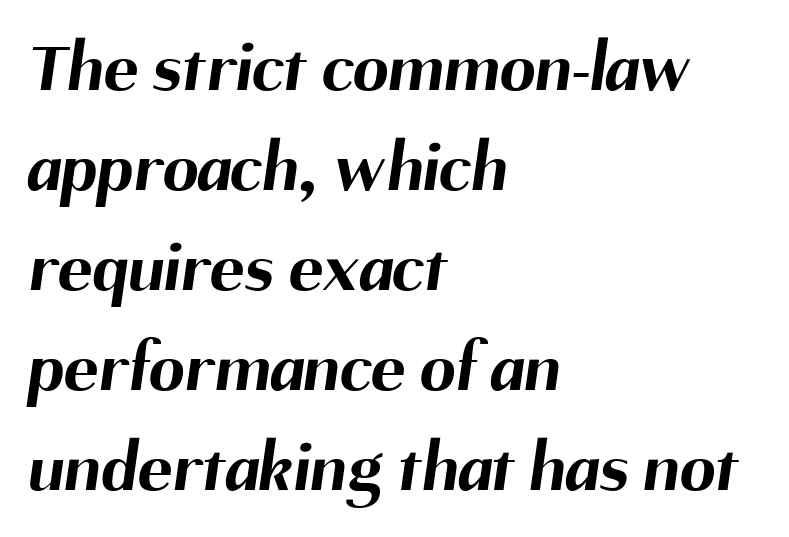
Q: Is the text bold? A: Yes.
Q: Is the typeface a serif or a sans-serif typeface? A: Sans-serif.
Q: Is the text underlined? A: No.
Q: How is the paragraph aligned? A: Left-aligned.
Q: Is the spacing between letters normal or unusually wide? A: Normal.
Q: Is the spacing between lines tight, normal or loose? A: Normal.
Q: Width (condensed, normal, or wide)? A: Normal.
Q: Stroke contrast? A: Medium.
Q: x-height? A: Medium.
Q: Monospaced? A: No.
